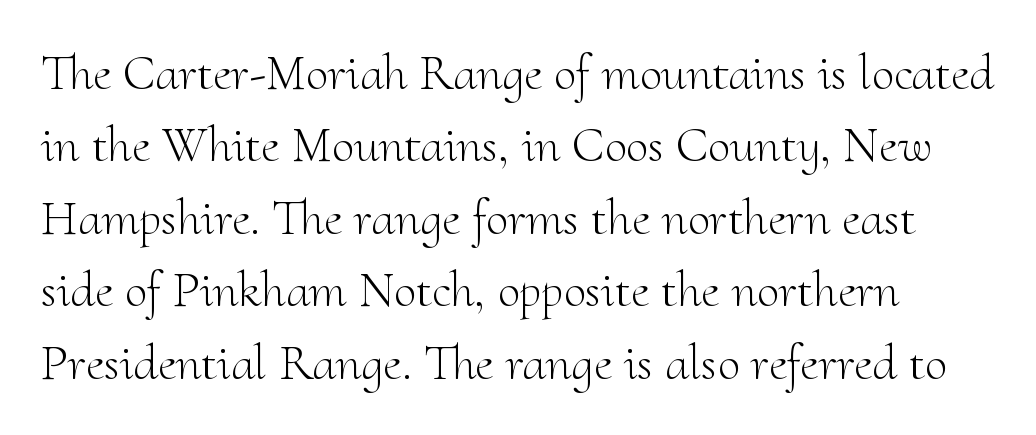
{"serif": "yes", "italic": "no", "bold": "no", "weight": "light", "width": "normal", "stroke_contrast": "medium", "x_height": "small", "monospaced": "no", "underline": "no", "line_spacing": "normal", "line_spacing_ratio": 1.42, "letter_spacing": "normal", "letter_spacing_em": 0.0, "glyph_px": 51}
